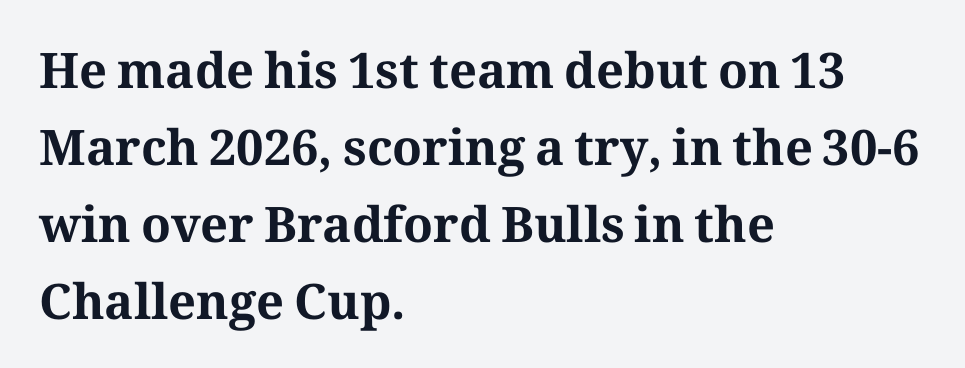
The image shows 49 px bold serif type, upright; set left-aligned, normal line spacing (1.57x), normal letter spacing, not underlined; medium stroke contrast and a medium x-height.
